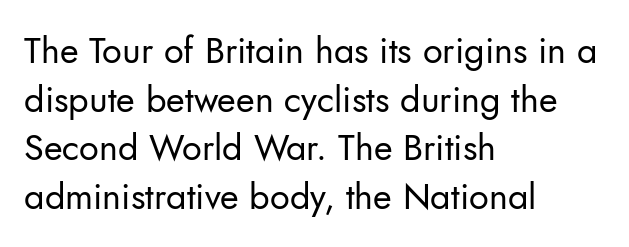
The image shows 36 px regular-weight sans-serif type, upright; set left-aligned, normal line spacing (1.35x), normal letter spacing, not underlined; low stroke contrast and a small x-height.
